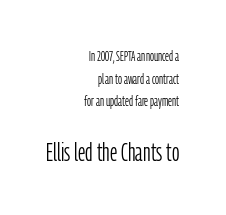
Two sizes are in play, and the larger belongs to the second block. Quick note: interline space is typical. Horizontally, the lines are justified to the trailing edge only. Compared with a typical body face, this is equally light or lighter still.
